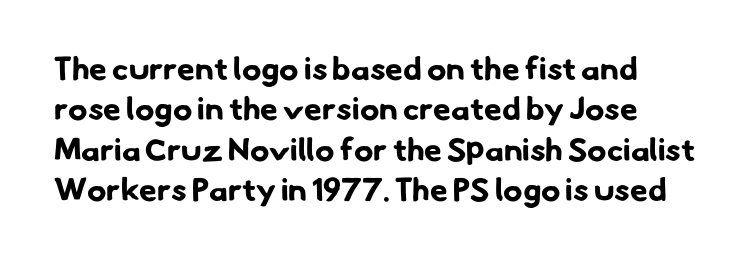
Q: Is the text bold? A: Yes.
Q: Is the typeface a serif or a sans-serif typeface? A: Sans-serif.
Q: Is the text underlined? A: No.
Q: Is the spacing between letters normal or unusually wide? A: Normal.
Q: Is the spacing between lines tight, normal or loose? A: Normal.
Q: Width (condensed, normal, or wide)? A: Normal.
Q: Stroke contrast? A: Low.
Q: x-height? A: Small.
Q: Monospaced? A: No.
